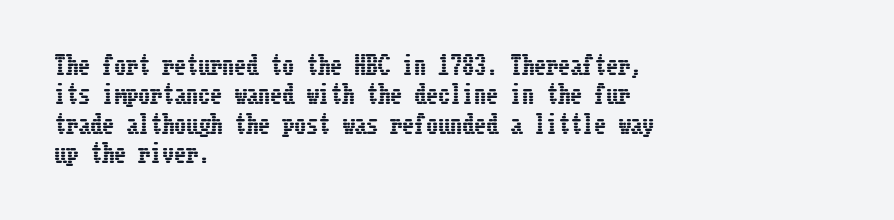
Q: Is the text italic (slanted)? A: No, it is upright.
Q: Is the text underlined? A: No.
Q: How is the paragraph aligned? A: Left-aligned.
Q: Is the spacing between letters normal or unusually wide? A: Normal.
